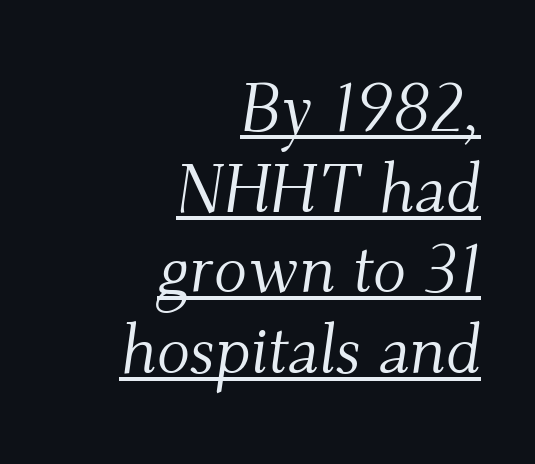
If you drew a line through each stem, it would be angled. Spacing between characters is what you'd get straight out of the box. I'd call this a serif setting — the letters wear small feet. Character widths vary here, with narrow letters taking less room than wide ones. The text block is weighted toward the right margin, trailing off unevenly leftward.
